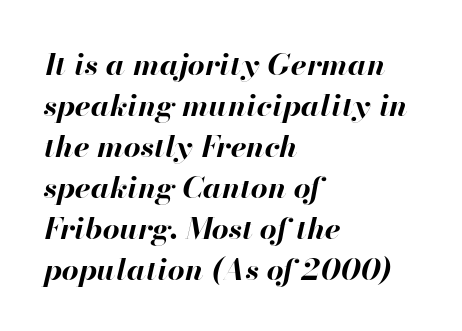
Q: Is the text bold? A: Yes.
Q: Is the text italic (slanted)? A: Yes, it leans right by about 13 degrees.
Q: Is the text underlined? A: No.
Q: How is the paragraph aligned? A: Left-aligned.
Q: Is the spacing between letters normal or unusually wide? A: Normal.
Q: Is the spacing between lines tight, normal or loose? A: Normal.
Q: Width (condensed, normal, or wide)? A: Normal.
Q: Stroke contrast? A: High.
Q: x-height? A: Small.
Q: Monospaced? A: No.
